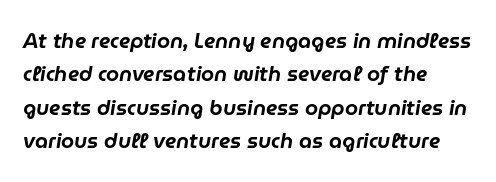
Q: Is the text italic (slanted)? A: Yes, it leans right by about 9 degrees.
Q: Is the text underlined? A: No.
Q: How is the paragraph aligned? A: Left-aligned.
Q: Is the spacing between letters normal or unusually wide? A: Normal.
Q: Is the spacing between lines tight, normal or loose? A: Normal.
